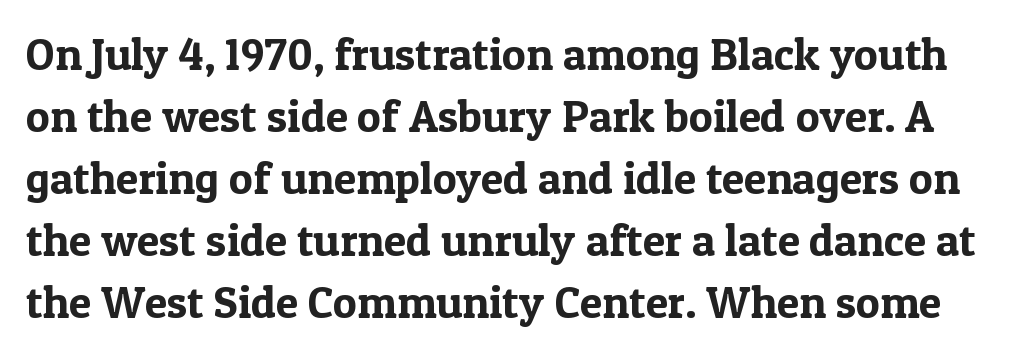
The letters advance in unequal steps, a hallmark of proportional type. Regular leading. Nothing unusual about the tracking: characters are spaced as the font intends. The area under the type is left untouched.
